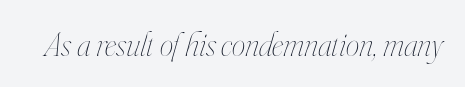
Q: Is the text bold? A: No.
Q: Is the text italic (slanted)? A: Yes, it leans right by about 16 degrees.
Q: Is the text underlined? A: No.
Q: Is the spacing between letters normal or unusually wide? A: Normal.
Q: Width (condensed, normal, or wide)? A: Condensed.
Q: Stroke contrast? A: High.
Q: x-height? A: Small.
Q: Monospaced? A: No.
